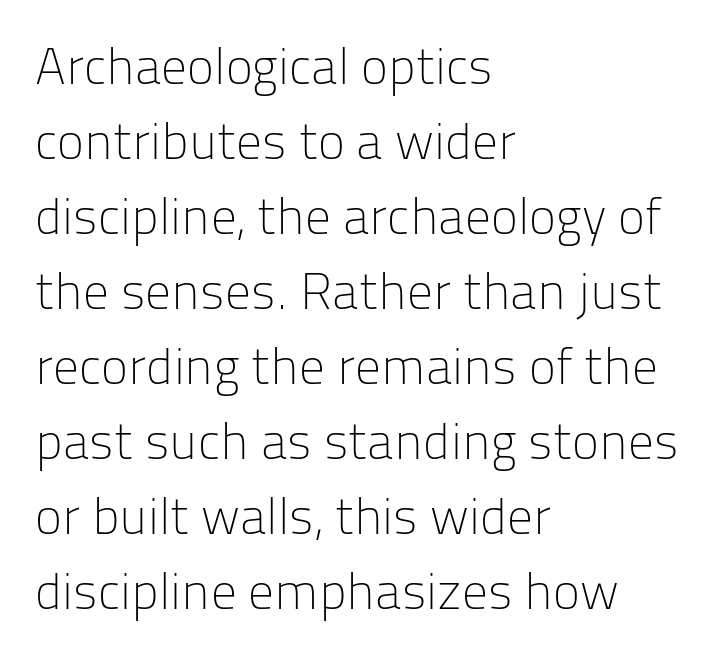
{"serif": "no", "italic": "no", "bold": "no", "weight": "light", "width": "normal", "stroke_contrast": "low", "x_height": "medium", "monospaced": "no", "underline": "no", "align": "left", "line_spacing": "normal", "line_spacing_ratio": 1.47, "letter_spacing": "normal", "letter_spacing_em": 0.0, "glyph_px": 51}
